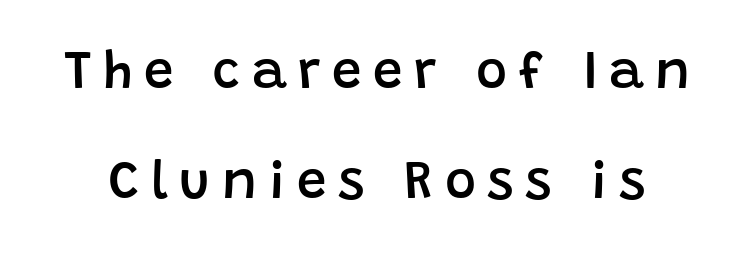
Students, this is semibold: more ink than regular, less than bold. Here the designer chose a conventional face with non-uniform glyph widths. This rendering features lettering with no underline. This sample uses expanded letter spacing, leaving extra air between glyphs. The type family on display is of the sans-serif kind. This is the regular roman posture of the typeface.
